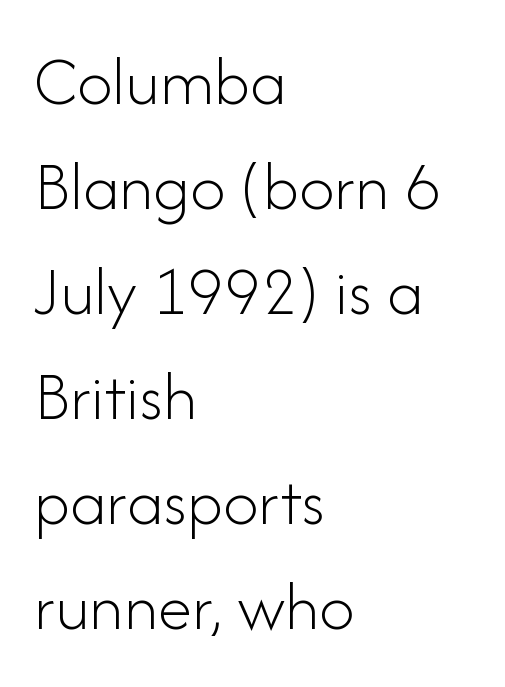
The image shows 70 px light sans-serif type, upright; set left-aligned, normal line spacing (1.5x), normal letter spacing, not underlined; low stroke contrast and a small x-height.
